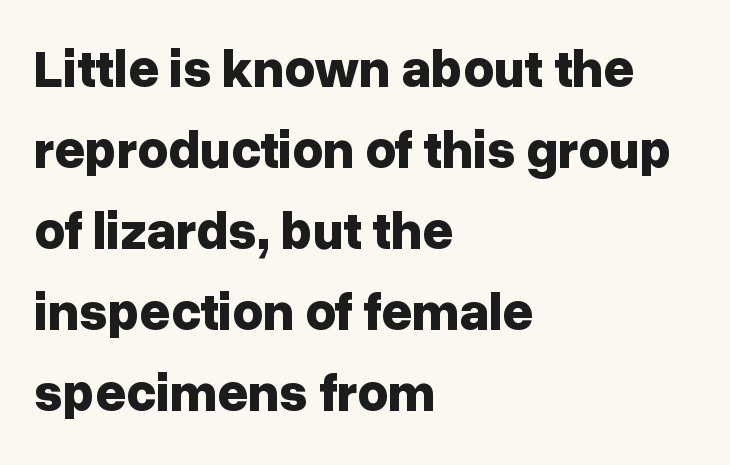
The typography opts for an upright posture over an oblique one. Compared with an ordinary text face, these strokes are far heavier — a full bold. You could not count columns in this text — the font is proportionally spaced. The text was rendered using a sans face with plain stroke endings. The face used here is rendered with its standard letterfit.
